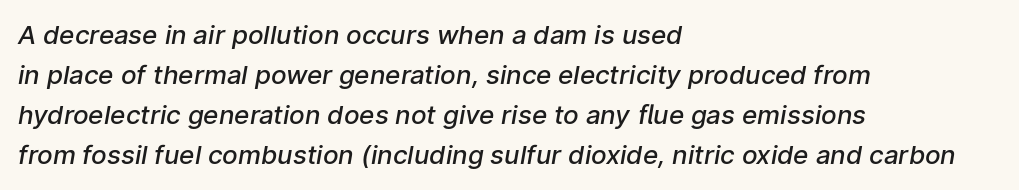
The image shows 26 px text type; set left-aligned, normal line spacing (1.54x), normal letter spacing, not underlined.
